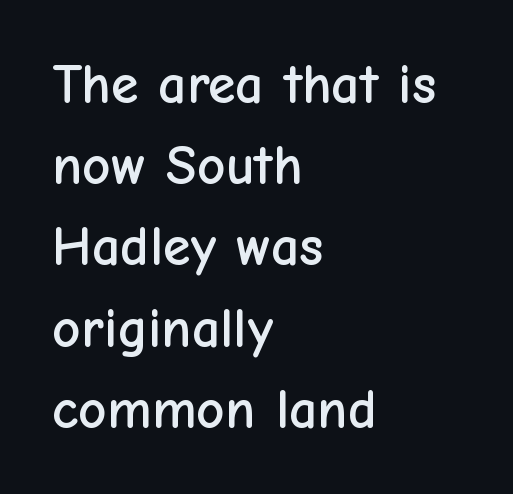
The image shows 56 px sans-serif type, upright; set left-aligned, normal line spacing (1.45x), normal letter spacing, not underlined; low stroke contrast and a medium x-height.
